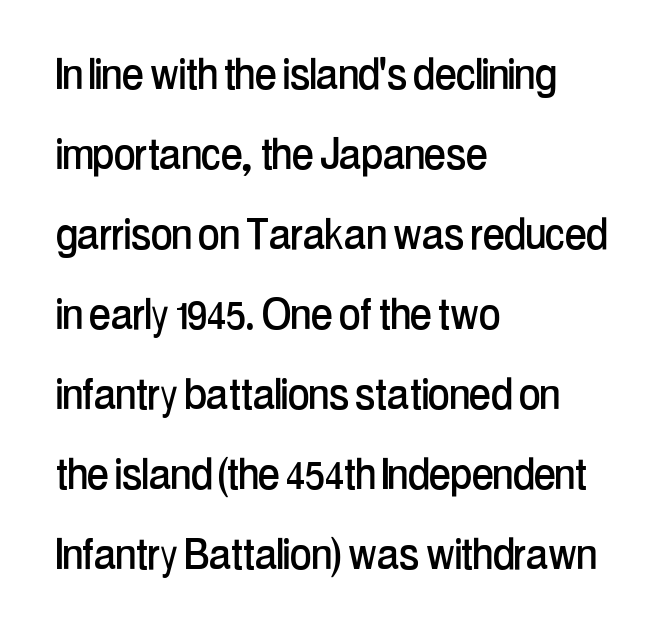
Typeset ragged right — the left edge is the straight one. A typesetter would call this proportional, since set widths differ per character. Words appear dense and cohesive because spacing is normal. Serif or sans? Sans — the stroke terminals are bare. A bare baseline throughout the passage. Regular leading.
